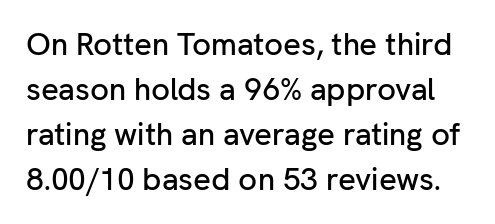
Q: Is the text italic (slanted)? A: No, it is upright.
Q: Is the typeface a serif or a sans-serif typeface? A: Sans-serif.
Q: Is the text underlined? A: No.
Q: Is the spacing between letters normal or unusually wide? A: Normal.
Q: Is the spacing between lines tight, normal or loose? A: Normal.
Q: Width (condensed, normal, or wide)? A: Normal.
Q: Stroke contrast? A: Low.
Q: x-height? A: Medium.
Q: Monospaced? A: No.
